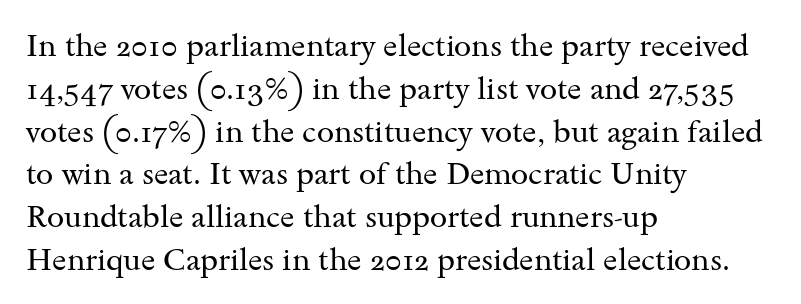
This sample uses an upright cut, with every glyph sitting square on the baseline. Interline gaps are of average width in this sample. Weight class: somewhere from thin through regular. No extra tracking has been applied to these lines. Descender tails drop into unmarked territory.
